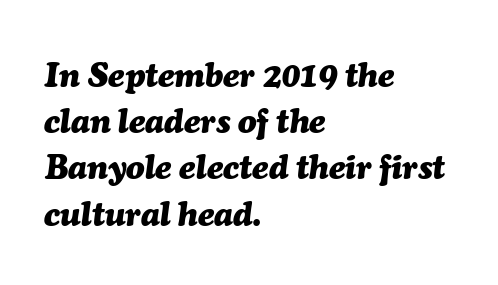
Q: Is the text bold? A: Yes.
Q: Is the text italic (slanted)? A: Yes, it leans right by about 7 degrees.
Q: Is the text underlined? A: No.
Q: How is the paragraph aligned? A: Left-aligned.
Q: Is the spacing between letters normal or unusually wide? A: Normal.
Q: Is the spacing between lines tight, normal or loose? A: Normal.
Q: Width (condensed, normal, or wide)? A: Normal.
Q: Stroke contrast? A: Medium.
Q: x-height? A: Medium.
Q: Monospaced? A: No.
